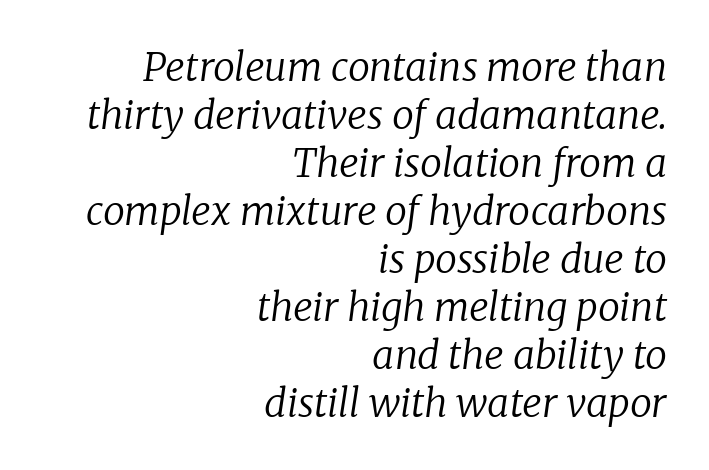
Q: Is the text bold? A: No.
Q: Is the text italic (slanted)? A: Yes, it leans right by about 8 degrees.
Q: Is the typeface a serif or a sans-serif typeface? A: Serif.
Q: Is the text underlined? A: No.
Q: How is the paragraph aligned? A: Right-aligned.
Q: Is the spacing between letters normal or unusually wide? A: Normal.
Q: Width (condensed, normal, or wide)? A: Normal.
Q: Stroke contrast? A: Low.
Q: x-height? A: Medium.
Q: Monospaced? A: No.
